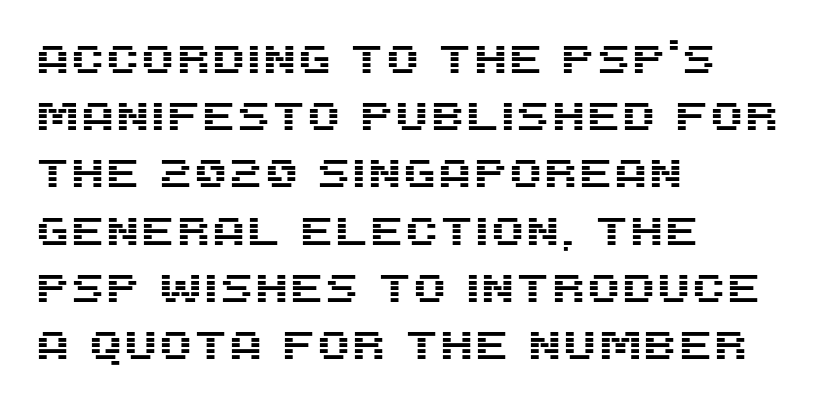
{"serif": "no", "italic": "no", "width": "normal", "stroke_contrast": "medium", "x_height": "large", "monospaced": "no", "underline": "no", "align": "left", "line_spacing": "normal", "line_spacing_ratio": 1.43, "letter_spacing": "normal", "letter_spacing_em": 0.0, "glyph_px": 40}
